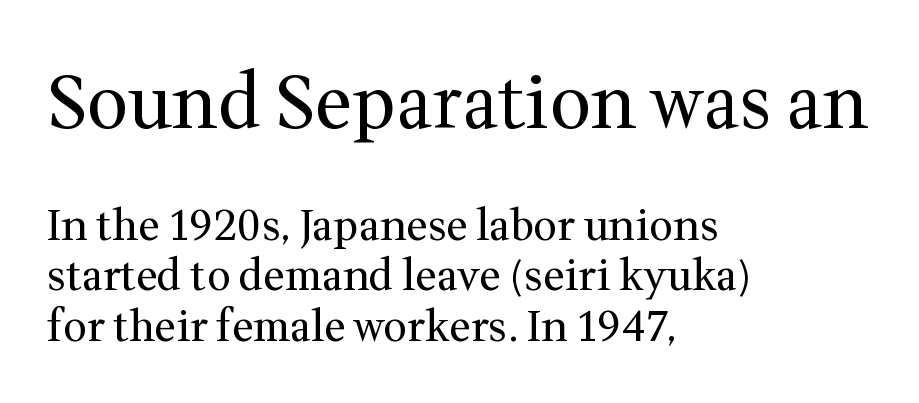
{"serif": "yes", "italic": "no", "bold": "no", "weight": "regular", "width": "normal", "stroke_contrast": "medium", "x_height": "medium", "monospaced": "no", "underline": "no", "align": "left", "line_spacing_ratio": 1.2, "letter_spacing": "normal", "letter_spacing_em": 0.0, "larger_block": "first", "size_ratio": 1.74, "glyph_px": 73}
